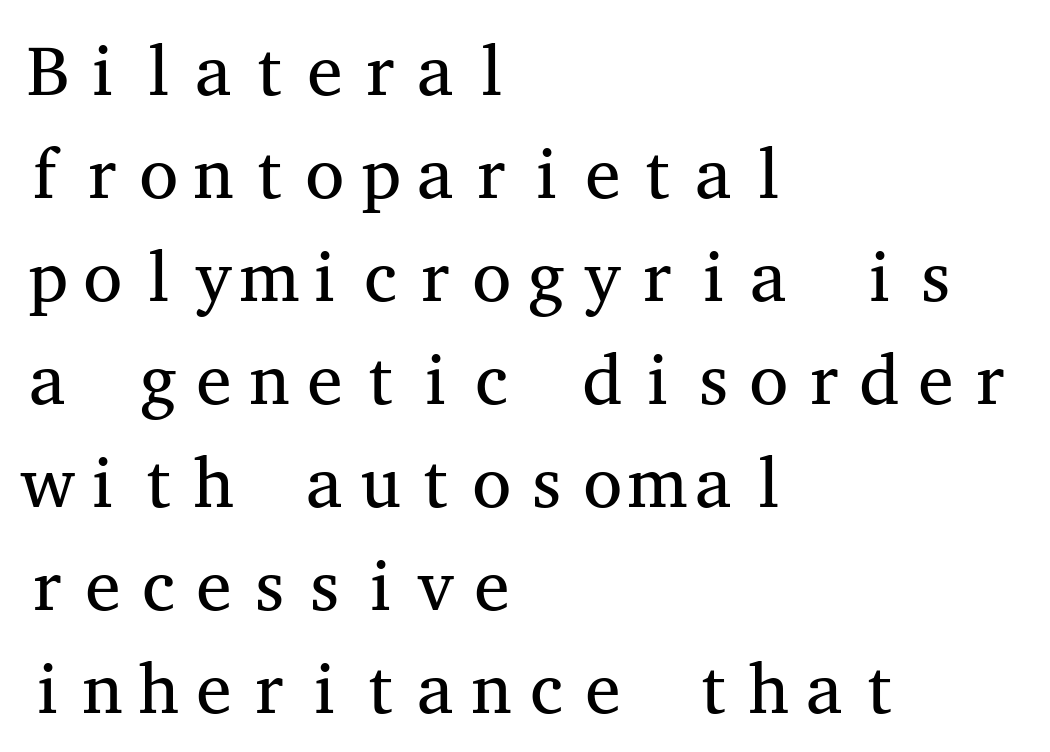
The image shows 71 px regular-weight, wide serif type, upright, monospaced; set left-aligned, normal line spacing (1.45x), normal letter spacing, not underlined; medium stroke contrast and a medium x-height.
